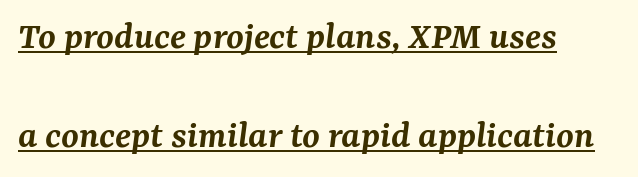
{"serif": "yes", "italic": "yes", "lean": "right", "slant_degrees": 7, "bold": "semi", "weight": "semibold", "width": "normal", "stroke_contrast": "medium", "x_height": "medium", "monospaced": "no", "underline": "yes", "align": "left", "line_spacing": "loose", "line_spacing_ratio": 2.48, "letter_spacing": "normal", "letter_spacing_em": 0.0, "glyph_px": 40}
